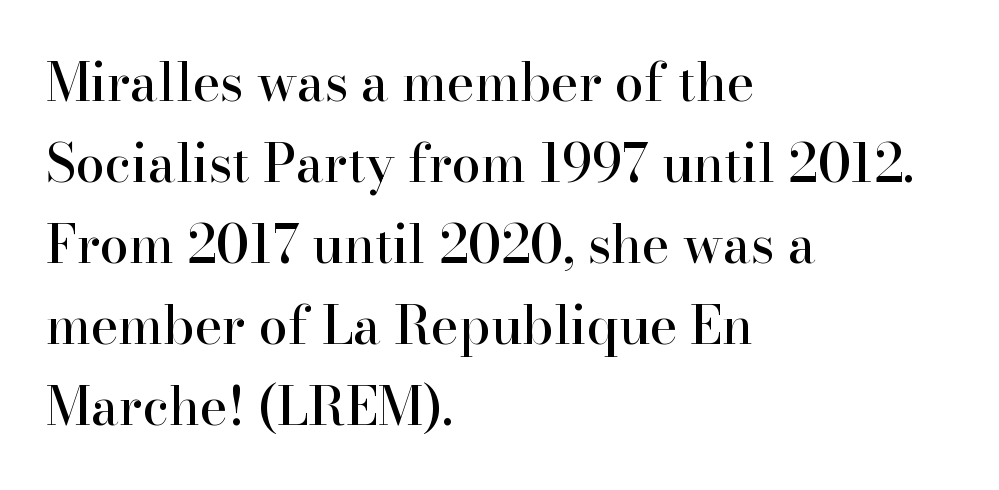
Q: Is the text italic (slanted)? A: No, it is upright.
Q: Is the typeface a serif or a sans-serif typeface? A: Serif.
Q: Is the text underlined? A: No.
Q: How is the paragraph aligned? A: Left-aligned.
Q: Is the spacing between letters normal or unusually wide? A: Normal.
Q: Is the spacing between lines tight, normal or loose? A: Normal.
Q: Width (condensed, normal, or wide)? A: Normal.
Q: Stroke contrast? A: High.
Q: x-height? A: Small.
Q: Monospaced? A: No.
